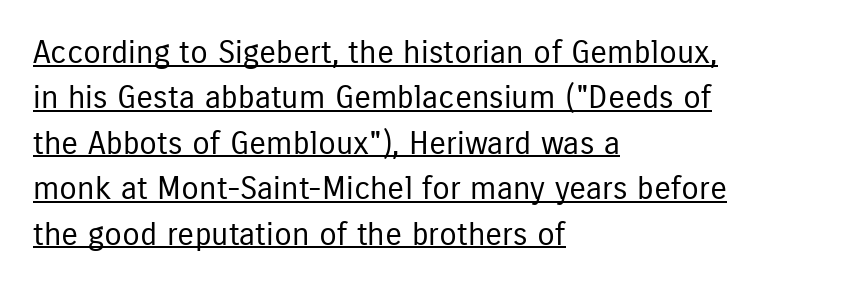
The image shows 32 px regular-weight, condensed sans-serif type, upright; set left-aligned, normal line spacing (1.42x), normal letter spacing, underlined; low stroke contrast and a medium x-height.
